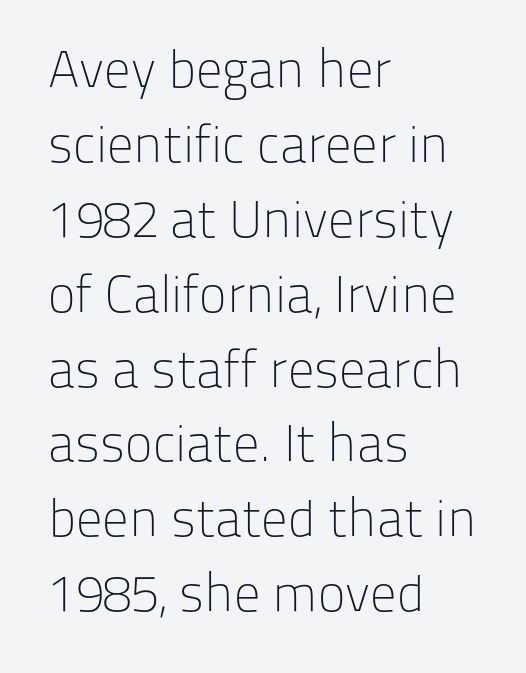
Look at the tracking — it's just the regular setting, nothing added. Italic: no, the glyphs are upright roman. A student would call this left alignment; a typographer would say flush left, rag right. Lines of text with bare space underneath. Is there much room between lines? A standard amount, neither cramped nor airy.
